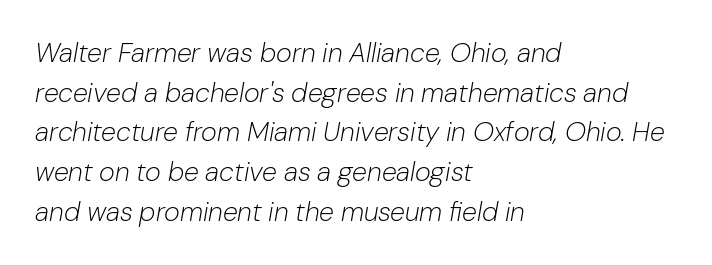
{"italic": "yes", "lean": "right", "slant_degrees": 10, "bold": "no", "underline": "no", "align": "left", "line_spacing": "normal", "line_spacing_ratio": 1.47, "letter_spacing": "normal", "letter_spacing_em": 0.0, "glyph_px": 27}
